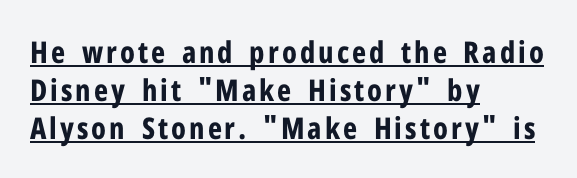
Q: Is the text bold? A: Yes.
Q: Is the text italic (slanted)? A: No, it is upright.
Q: Is the typeface a serif or a sans-serif typeface? A: Sans-serif.
Q: Is the text underlined? A: Yes.
Q: How is the paragraph aligned? A: Left-aligned.
Q: Is the spacing between lines tight, normal or loose? A: Normal.
Q: Width (condensed, normal, or wide)? A: Condensed.
Q: Stroke contrast? A: Low.
Q: x-height? A: Medium.
Q: Monospaced? A: No.
